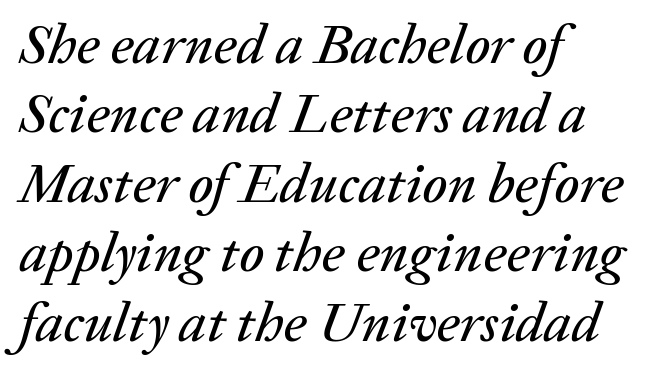
Q: Is the text italic (slanted)? A: Yes, it leans right by about 20 degrees.
Q: Is the text underlined? A: No.
Q: How is the paragraph aligned? A: Left-aligned.
Q: Is the spacing between letters normal or unusually wide? A: Normal.
Q: Width (condensed, normal, or wide)? A: Normal.
Q: Stroke contrast? A: Low.
Q: x-height? A: Medium.
Q: Monospaced? A: No.
